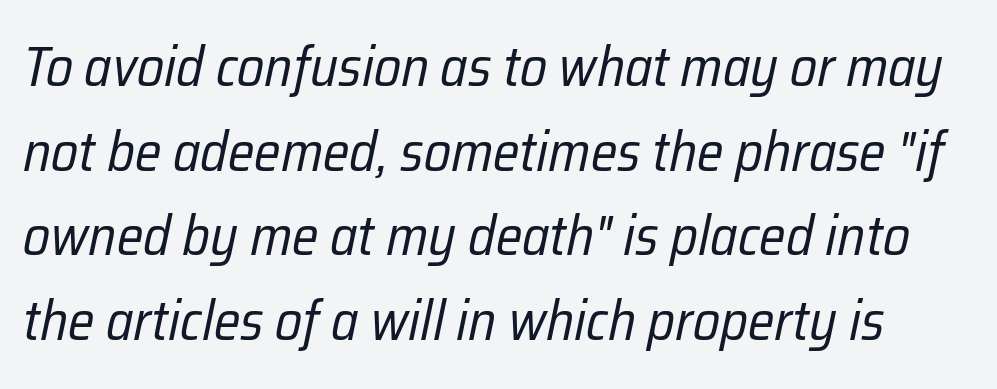
The tracking reads as untouched default to a designer's eye. The font is comparable to plain body text, perhaps lighter. Observe the lean: these are italic letterforms. The rendering uses a moderate line-height, typical for paragraphs. Looks like regular typesetting: each glyph gets only the width it needs.
